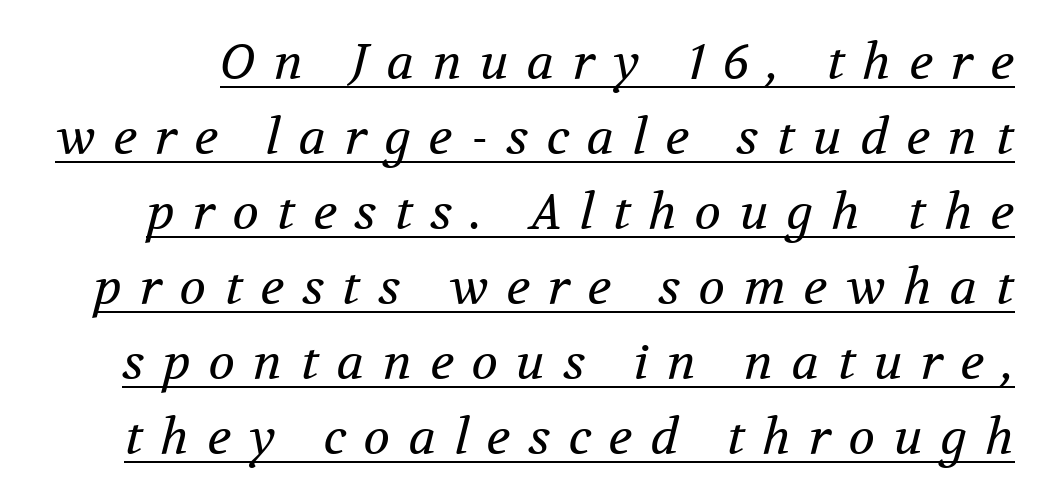
Designer's note — italics engaged. Leading matches the norm, producing a regular column. Each line of the rendering has a horizontal stroke beneath the glyphs. Tracking here is generous; glyphs stand well apart from one another. Does the type have serifs? Yes, each stem ends in a small foot.
